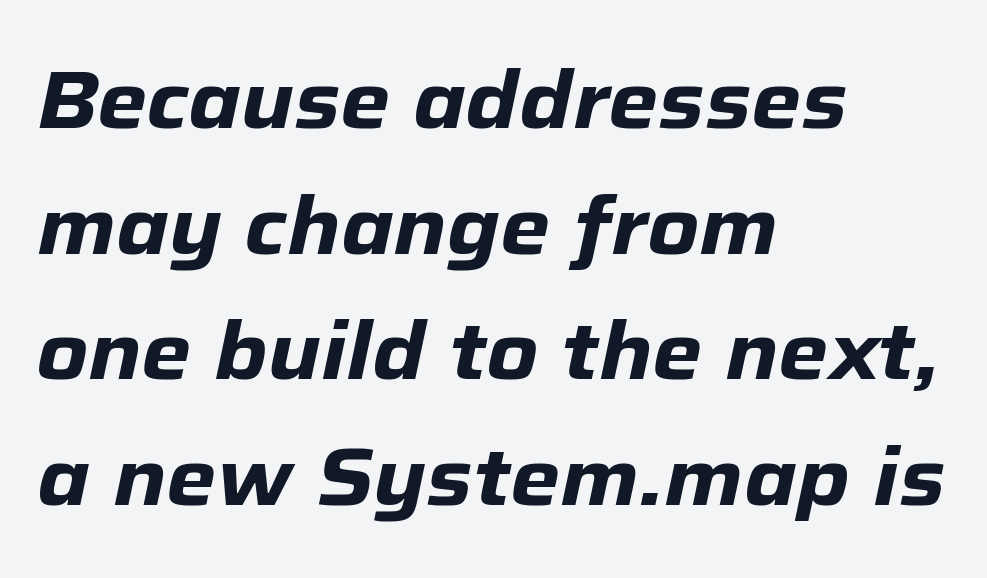
This sample has the flowing, uneven cadence of proportional lettering. Does the copy run flush right? No — it runs flush left. This sample uses an oblique cut, with every glyph tilted off the vertical. This rendering features lettering with no underline.
